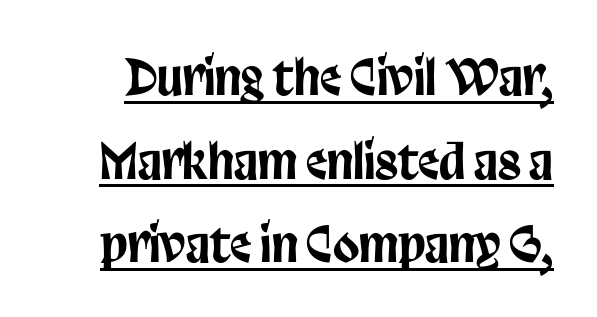
Q: Is the text italic (slanted)? A: No, it is upright.
Q: Is the typeface a serif or a sans-serif typeface? A: Sans-serif.
Q: Is the text underlined? A: Yes.
Q: Is the spacing between letters normal or unusually wide? A: Normal.
Q: Width (condensed, normal, or wide)? A: Condensed.
Q: Stroke contrast? A: Low.
Q: x-height? A: Large.
Q: Monospaced? A: No.
